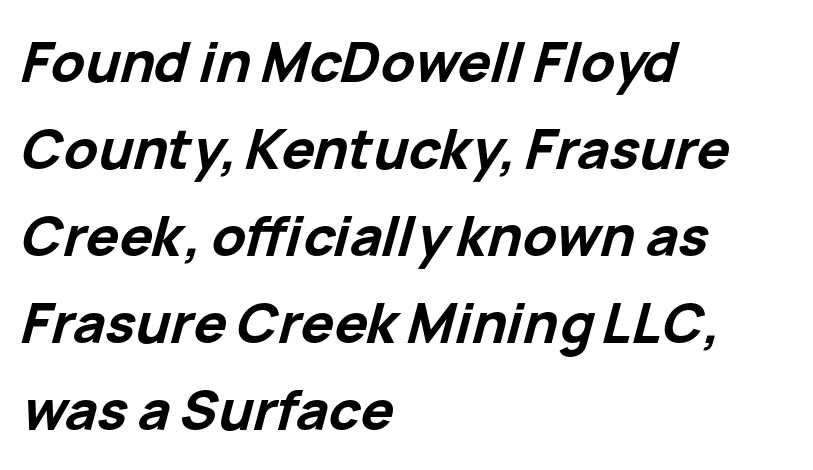
{"italic": "yes", "lean": "right", "slant_degrees": 15, "bold": "yes", "weight": "bold", "width": "normal", "stroke_contrast": "low", "x_height": "medium", "monospaced": "no", "underline": "no", "align": "left", "line_spacing": "normal", "line_spacing_ratio": 1.58, "letter_spacing": "normal", "letter_spacing_em": 0.0, "glyph_px": 55}
